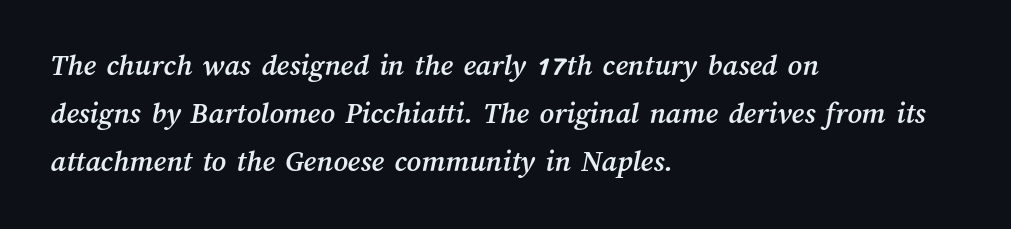
The image shows 31 px text type; set left-aligned, normal line spacing (1.55x), normal letter spacing, not underlined; medium stroke contrast and a medium x-height.
